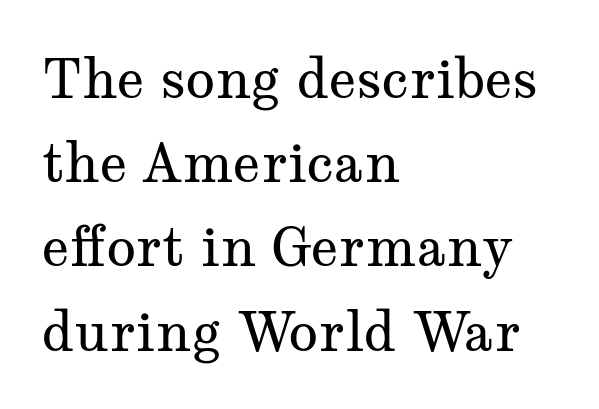
The image shows 54 px regular-weight, wide serif type, upright; set left-aligned, normal line spacing (1.56x), normal letter spacing, not underlined; medium stroke contrast and a medium x-height.
